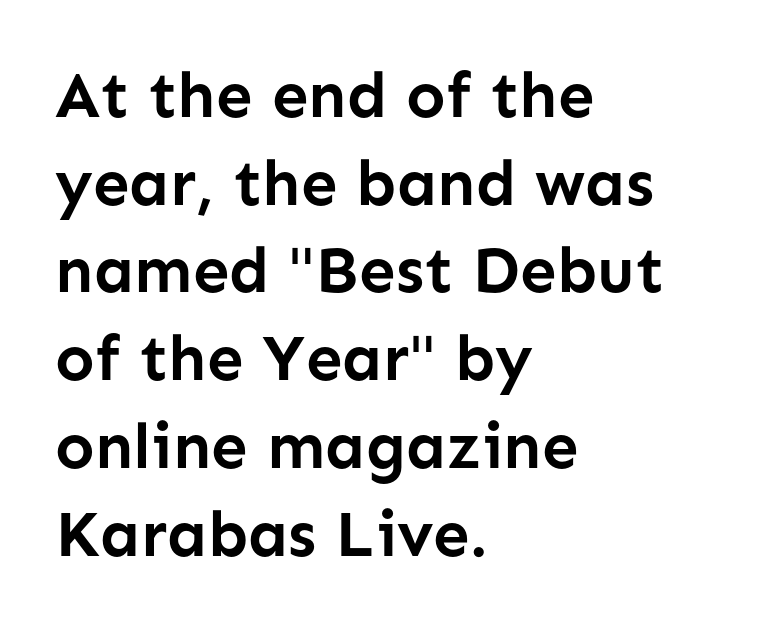
Q: Is the text bold? A: Yes.
Q: Is the text italic (slanted)? A: No, it is upright.
Q: Is the typeface a serif or a sans-serif typeface? A: Sans-serif.
Q: Is the text underlined? A: No.
Q: How is the paragraph aligned? A: Left-aligned.
Q: Is the spacing between letters normal or unusually wide? A: Normal.
Q: Is the spacing between lines tight, normal or loose? A: Normal.
Q: Width (condensed, normal, or wide)? A: Normal.
Q: Stroke contrast? A: Low.
Q: x-height? A: Medium.
Q: Monospaced? A: No.
